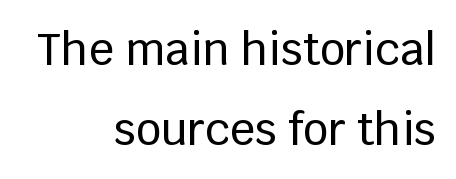
The glyphs in this specimen are sans serif. Here the designer chose a conventional face with non-uniform glyph widths. Italic? Not at all — the glyphs are vertical. Just letters on the line, the space beneath them empty. Default kerning and tracking; the words read as compact shapes.
